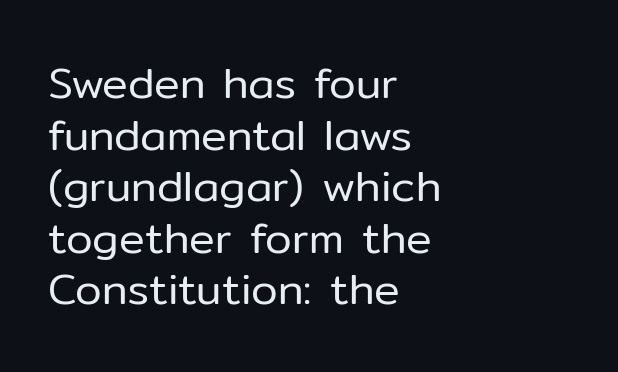
It's the straight-up-and-down kind of type. The typesetter chose a ragged-right arrangement here. Compared with typical body copy, the letter spacing here is the same. Weight: not bold — regular or lighter. The rendering uses natural spacing where letterforms have individual widths. Serif or sans? Sans — the stroke terminals are bare.
